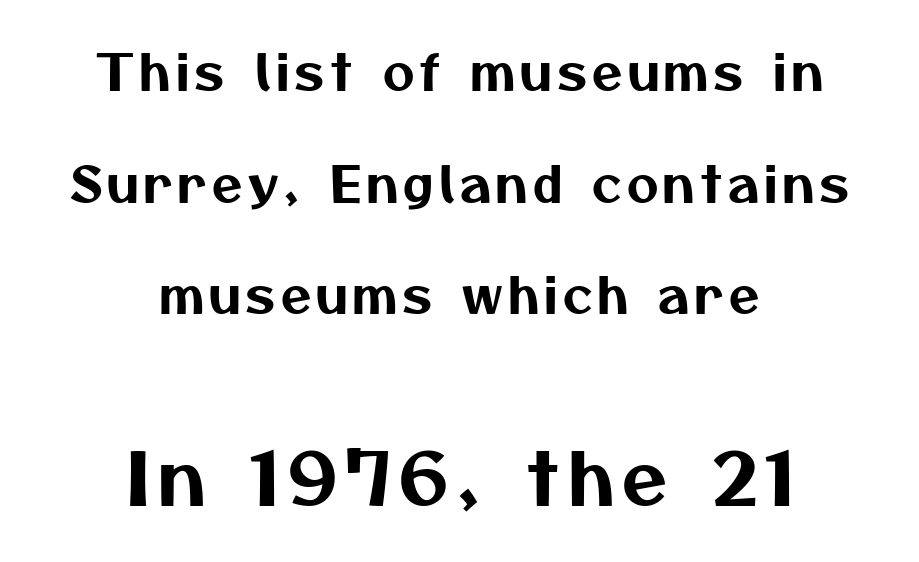
{"serif": "no", "width": "normal", "stroke_contrast": "medium", "x_height": "medium", "monospaced": "no", "underline": "no", "align": "center", "line_spacing": "loose", "line_spacing_ratio": 2.28, "larger_block": "second", "size_ratio": 1.49, "glyph_px": 73}
